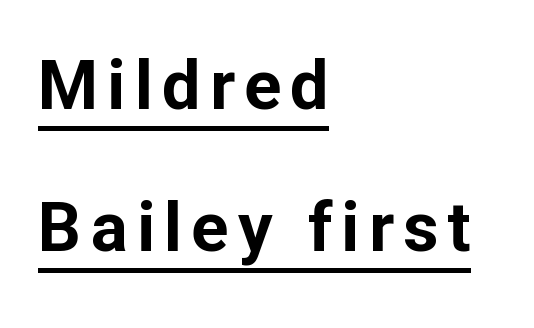
The text block is weighted toward the left margin, trailing off unevenly rightward. This sample carries an underscore along the baseline area. Nothing sits at the stroke ends, so this counts as sans-serif. The rendering uses natural spacing where letterforms have individual widths. Emphasis by weight is at full strength: bold.
